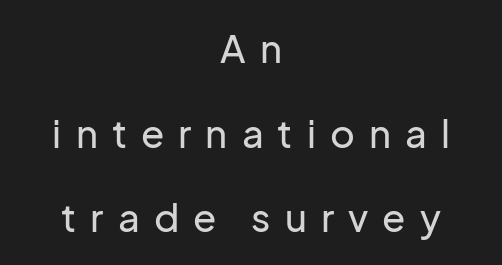
Q: Is the text italic (slanted)? A: No, it is upright.
Q: Is the typeface a serif or a sans-serif typeface? A: Sans-serif.
Q: Is the text underlined? A: No.
Q: How is the paragraph aligned? A: Centered.
Q: Is the spacing between letters normal or unusually wide? A: Unusually wide.
Q: Is the spacing between lines tight, normal or loose? A: Loose.
Q: Width (condensed, normal, or wide)? A: Normal.
Q: Stroke contrast? A: Low.
Q: x-height? A: Medium.
Q: Monospaced? A: No.
